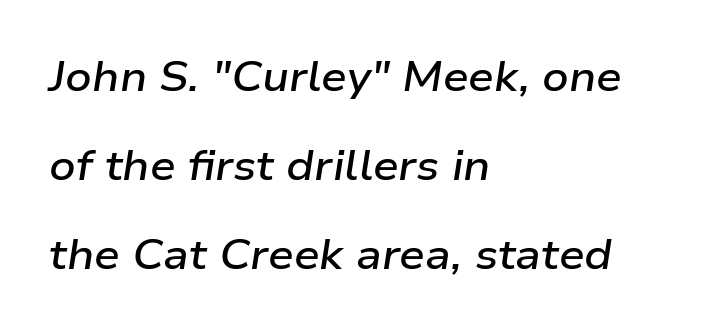
The image shows 41 px semibold, wide type, italic (leaning right); set left-aligned, loose line spacing (2.17x), normal letter spacing, not underlined; low stroke contrast and a medium x-height.
